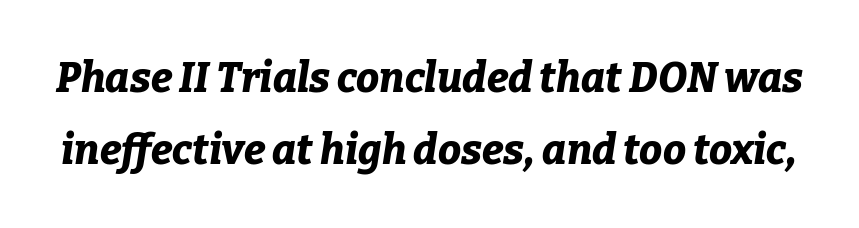
The face used here is proportionally spaced, like ordinary book or web type. Compared with an ordinary text face, these strokes are far heavier — a full bold. Quick note: italic. Nothing unusual about the tracking: characters are spaced as the font intends.
